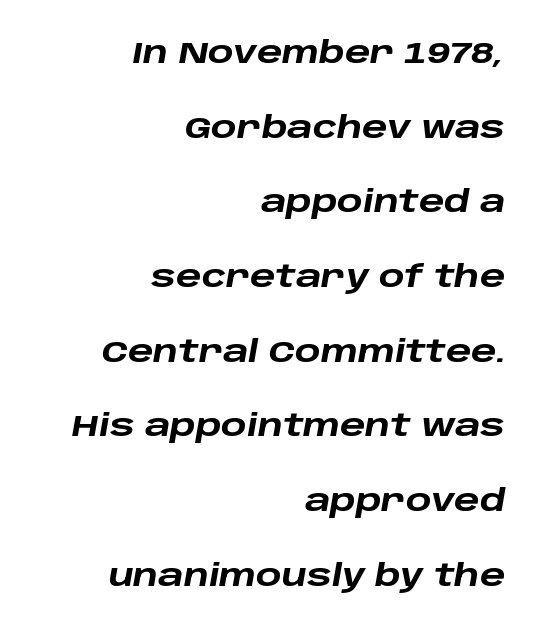
The image shows 30 px heavy, wide type, italic (leaning right); set right-aligned, loose line spacing (2.49x), normal letter spacing, not underlined; low stroke contrast and a large x-height.
